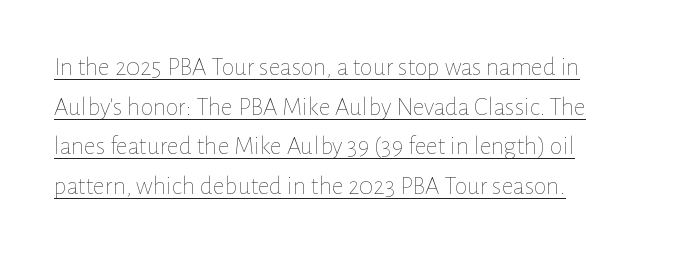
The image shows 26 px text type, upright; set normal line spacing (1.52x), normal letter spacing, underlined.
